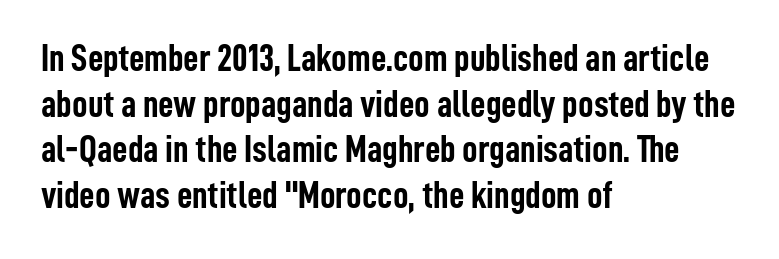
{"serif": "no", "italic": "no", "bold": "yes", "weight": "semibold", "width": "condensed", "stroke_contrast": "low", "x_height": "medium", "monospaced": "no", "underline": "no", "align": "left", "line_spacing_ratio": 1.2, "letter_spacing": "normal", "letter_spacing_em": 0.0, "glyph_px": 38}
